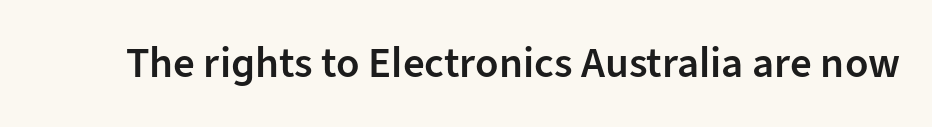
Nope, no serifs anywhere on these letters. Every letter is mildly thick-stroked: semibold rather than bold. It's the straight-up-and-down kind of type. The face used here is proportionally spaced, like ordinary book or web type. Tracking here is standard; glyphs follow each other at the usual distance. The specimen omits any rule beneath the text block's lines.
